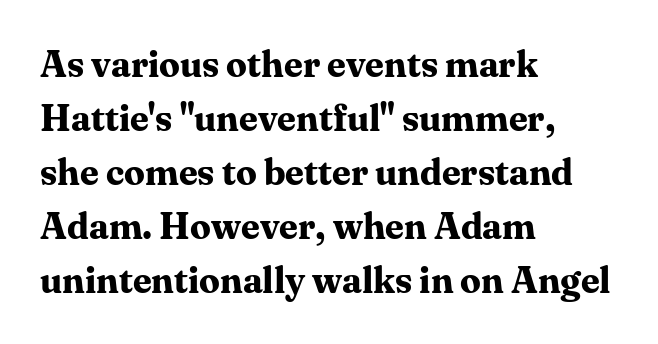
{"serif": "yes", "italic": "no", "bold": "yes", "weight": "bold", "width": "normal", "stroke_contrast": "medium", "x_height": "medium", "monospaced": "no", "underline": "no", "align": "left", "line_spacing": "normal", "line_spacing_ratio": 1.46, "letter_spacing": "normal", "letter_spacing_em": 0.0, "glyph_px": 37}
